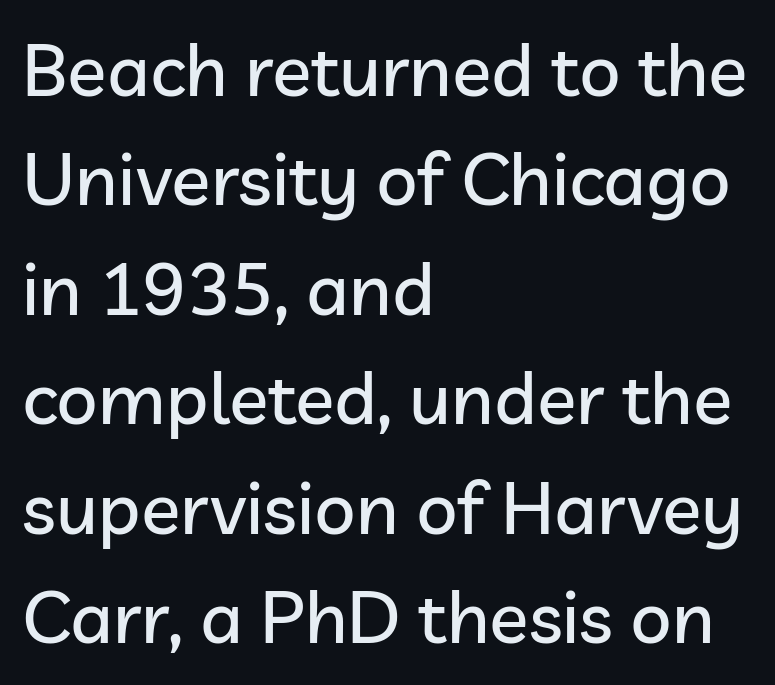
Upright lettering throughout. The words here are not underlined. The characters display no serif detailing; their extremities are plain. Line beginnings align vertically; line endings do not.
